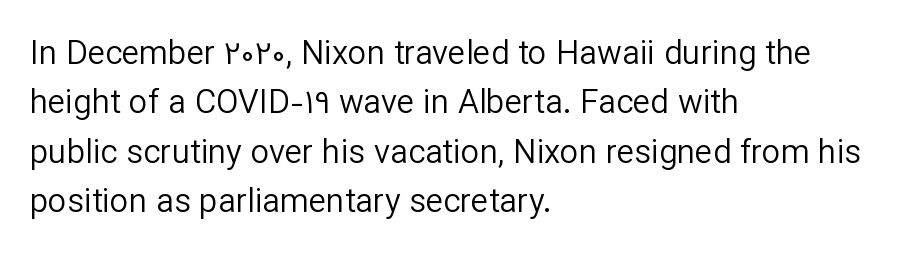
Q: Is the text bold? A: No.
Q: Is the text italic (slanted)? A: No, it is upright.
Q: Is the typeface a serif or a sans-serif typeface? A: Sans-serif.
Q: Is the text underlined? A: No.
Q: How is the paragraph aligned? A: Left-aligned.
Q: Is the spacing between letters normal or unusually wide? A: Normal.
Q: Is the spacing between lines tight, normal or loose? A: Normal.
Q: Width (condensed, normal, or wide)? A: Normal.
Q: Stroke contrast? A: Low.
Q: x-height? A: Medium.
Q: Monospaced? A: No.
